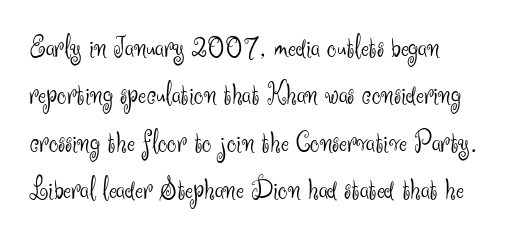
Q: Is the text bold? A: No.
Q: Is the text italic (slanted)? A: No, it is upright.
Q: Is the typeface a serif or a sans-serif typeface? A: Sans-serif.
Q: Is the text underlined? A: No.
Q: Is the spacing between letters normal or unusually wide? A: Normal.
Q: Is the spacing between lines tight, normal or loose? A: Normal.
Q: Width (condensed, normal, or wide)? A: Normal.
Q: Stroke contrast? A: Medium.
Q: x-height? A: Small.
Q: Monospaced? A: No.
